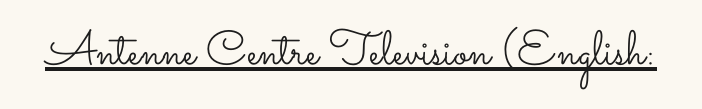
{"bold": "no", "weight": "light", "width": "wide", "stroke_contrast": "low", "x_height": "small", "monospaced": "no", "underline": "yes", "letter_spacing": "normal", "letter_spacing_em": 0.0, "glyph_px": 48}
